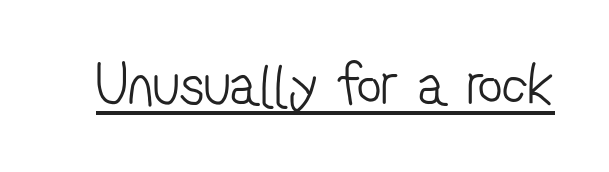
Q: Is the text bold? A: No.
Q: Is the typeface a serif or a sans-serif typeface? A: Sans-serif.
Q: Is the text underlined? A: Yes.
Q: Is the spacing between letters normal or unusually wide? A: Normal.
Q: Width (condensed, normal, or wide)? A: Condensed.
Q: Stroke contrast? A: Low.
Q: x-height? A: Medium.
Q: Monospaced? A: No.
